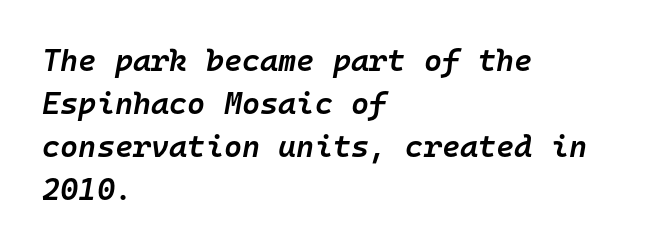
Caption: semibold face, moderately heavy strokes. The block of text has a typical density, with ordinary space between rows. Tall strokes in this sample are angled rather than plumb. The gap between lines stays unmarked.
